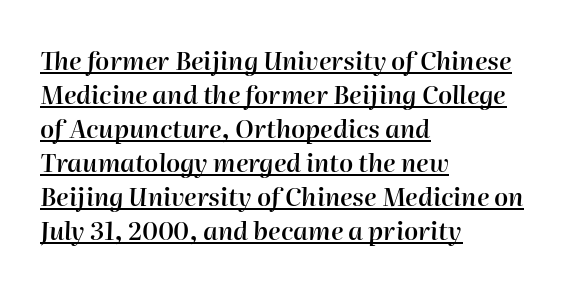
You can tell it's italic because the verticals aren't actually vertical. Each glyph is drawn with semibold strokes, heavier than normal yet not fully bold. Caption: lettering with a line underneath. Regular leading. Caption: multi-line text, flush left, ragged right.
